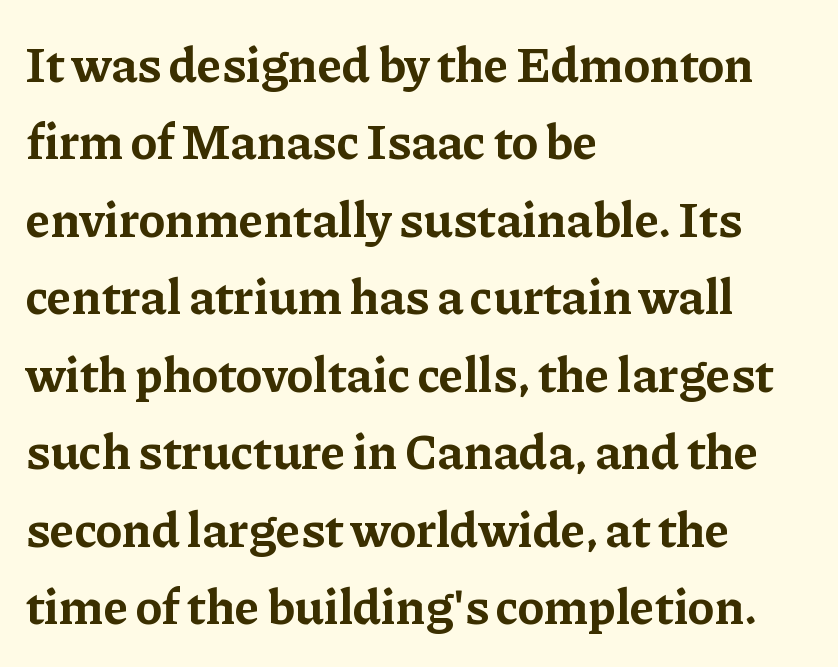
Q: Is the text bold? A: Yes.
Q: Is the text italic (slanted)? A: No, it is upright.
Q: Is the typeface a serif or a sans-serif typeface? A: Serif.
Q: Is the text underlined? A: No.
Q: How is the paragraph aligned? A: Left-aligned.
Q: Is the spacing between letters normal or unusually wide? A: Normal.
Q: Is the spacing between lines tight, normal or loose? A: Normal.
Q: Width (condensed, normal, or wide)? A: Normal.
Q: Stroke contrast? A: Low.
Q: x-height? A: Medium.
Q: Monospaced? A: No.
